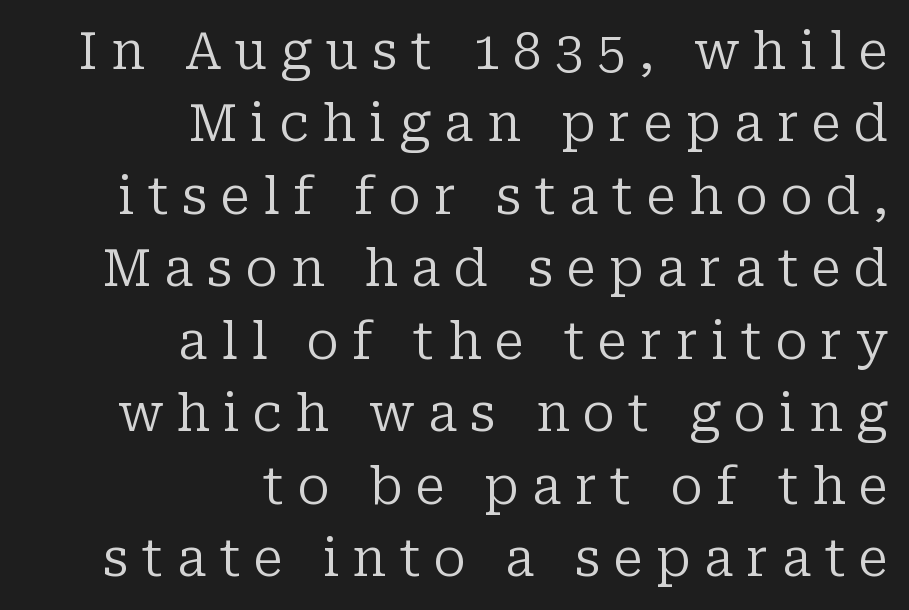
{"serif": "yes", "italic": "no", "bold": "no", "weight": "regular", "width": "normal", "stroke_contrast": "low", "x_height": "medium", "monospaced": "no", "underline": "no", "align": "right", "line_spacing": "normal", "line_spacing_ratio": 1.42, "letter_spacing": "wide", "letter_spacing_em": 0.26, "glyph_px": 51}
